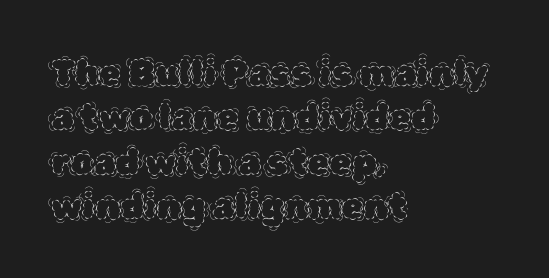
Nothing unusual about the tracking: characters are spaced as the font intends. Think of a printed novel: that variable character pitch is what you see here. These lines are set flush left with a ragged right edge. Plain, unruled lines of type.
